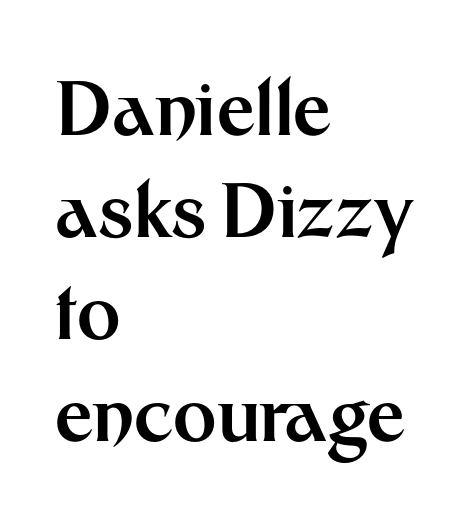
This is sans-serif lettering, the kind often seen on screens and signage. Emphasis by weight is at full strength: bold. This sample uses an upright cut, with every glyph sitting square on the baseline. There is no visible air inserted between adjacent glyphs. Plain, unruled lines of type. These lines are rendered in a variable-pitch font.
